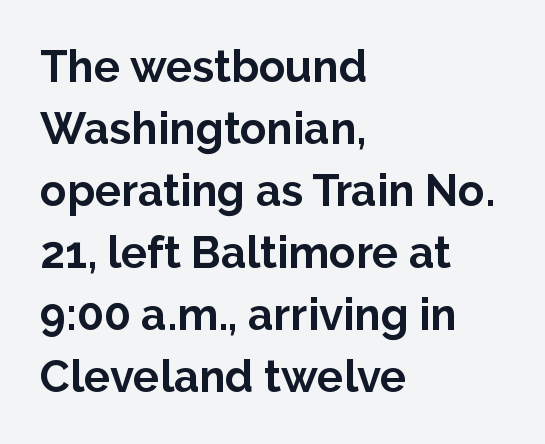
Q: Is the text bold? A: Yes.
Q: Is the text italic (slanted)? A: No, it is upright.
Q: Is the typeface a serif or a sans-serif typeface? A: Sans-serif.
Q: Is the text underlined? A: No.
Q: How is the paragraph aligned? A: Left-aligned.
Q: Is the spacing between letters normal or unusually wide? A: Normal.
Q: Is the spacing between lines tight, normal or loose? A: Normal.
Q: Width (condensed, normal, or wide)? A: Normal.
Q: Stroke contrast? A: Low.
Q: x-height? A: Medium.
Q: Monospaced? A: No.
